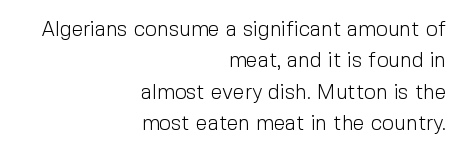
{"italic": "no", "bold": "no", "underline": "no", "align": "right", "line_spacing": "normal", "line_spacing_ratio": 1.49, "letter_spacing": "normal", "letter_spacing_em": 0.0, "glyph_px": 21}
